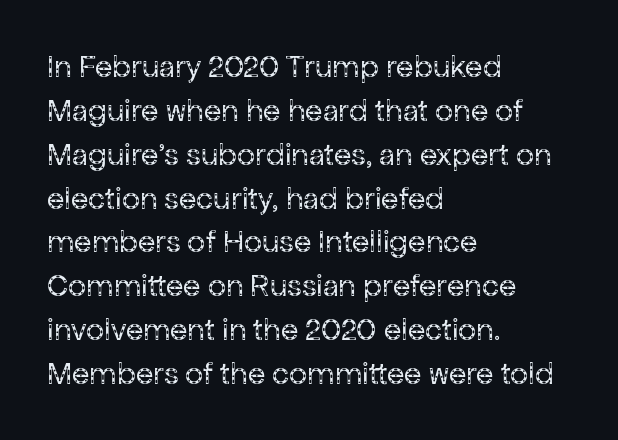
Q: Is the text bold? A: No.
Q: Is the text italic (slanted)? A: No, it is upright.
Q: Is the typeface a serif or a sans-serif typeface? A: Sans-serif.
Q: Is the text underlined? A: No.
Q: How is the paragraph aligned? A: Left-aligned.
Q: Is the spacing between letters normal or unusually wide? A: Normal.
Q: Is the spacing between lines tight, normal or loose? A: Normal.
Q: Width (condensed, normal, or wide)? A: Normal.
Q: Stroke contrast? A: Low.
Q: x-height? A: Medium.
Q: Monospaced? A: No.
